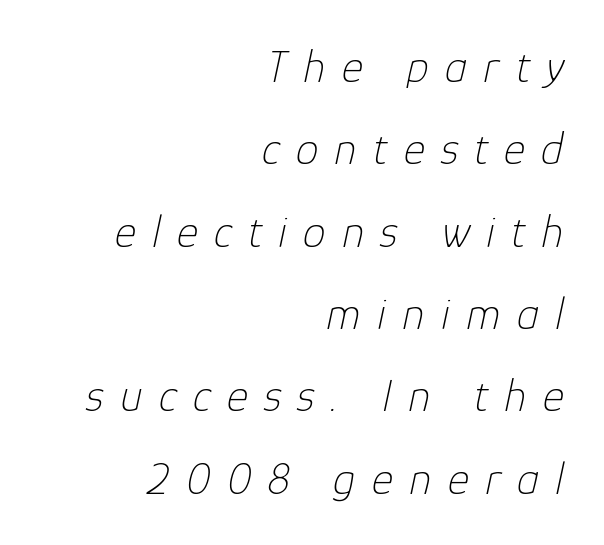
The image shows 46 px thin type, italic (leaning right); set right-aligned, line spacing 1.79x, unusually wide letter spacing (+0.35 em), not underlined; low stroke contrast and a medium x-height.
